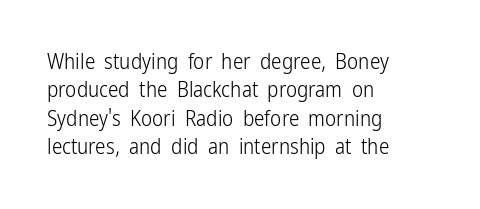
Q: Is the text bold? A: No.
Q: Is the text italic (slanted)? A: No, it is upright.
Q: Is the text underlined? A: No.
Q: How is the paragraph aligned? A: Left-aligned.
Q: Is the spacing between letters normal or unusually wide? A: Normal.
Q: Is the spacing between lines tight, normal or loose? A: Normal.
